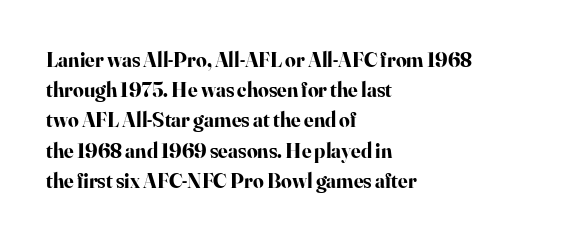
The image shows 21 px bold type, upright; set left-aligned, normal line spacing (1.44x), normal letter spacing, not underlined.
